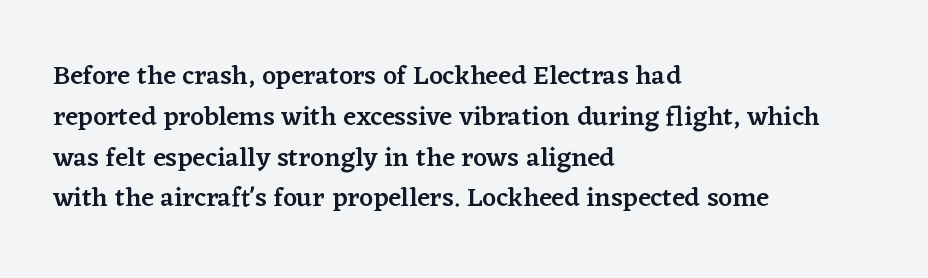
Q: Is the text bold? A: Semi-bold.
Q: Is the text italic (slanted)? A: No, it is upright.
Q: Is the text underlined? A: No.
Q: How is the paragraph aligned? A: Left-aligned.
Q: Is the spacing between letters normal or unusually wide? A: Normal.
Q: Is the spacing between lines tight, normal or loose? A: Normal.
